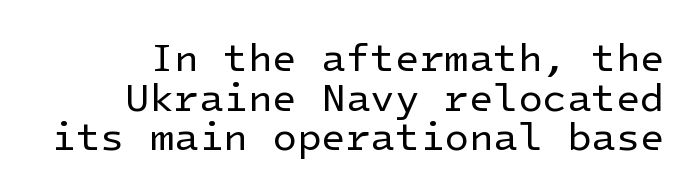
{"serif": "no", "italic": "no", "bold": "no", "weight": "regular", "width": "normal", "stroke_contrast": "low", "x_height": "medium", "underline": "no", "align": "right", "line_spacing": "tight", "line_spacing_ratio": 0.99, "letter_spacing": "normal", "letter_spacing_em": 0.0, "glyph_px": 40}
